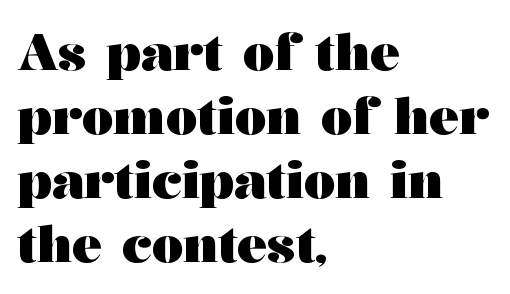
{"serif": "yes", "italic": "no", "bold": "yes", "weight": "heavy", "width": "wide", "stroke_contrast": "medium", "x_height": "medium", "monospaced": "no", "underline": "no", "align": "left", "line_spacing": "normal", "line_spacing_ratio": 1.28, "letter_spacing": "normal", "letter_spacing_em": 0.0, "glyph_px": 50}
